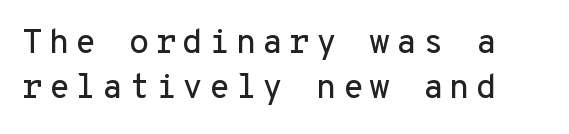
These lines sit exactly where default settings would place them. Unlike a traditional serif, this face leaves its strokes unadorned. Check the space under the baseline: it is left empty. Ascenders rise straight up at ninety degrees.
